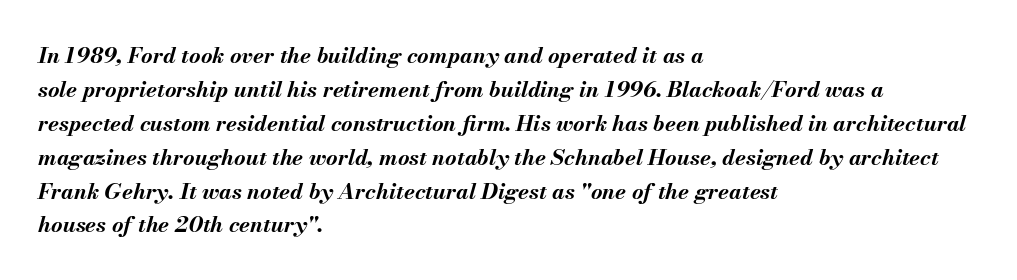
Observe the lean: these are italic letterforms. Nothing unusual about the tracking: characters are spaced as the font intends. The block of text has a typical density, with ordinary space between rows. Beneath every word, the page is bare. As a designer I'd log this as weight 700, bold.
